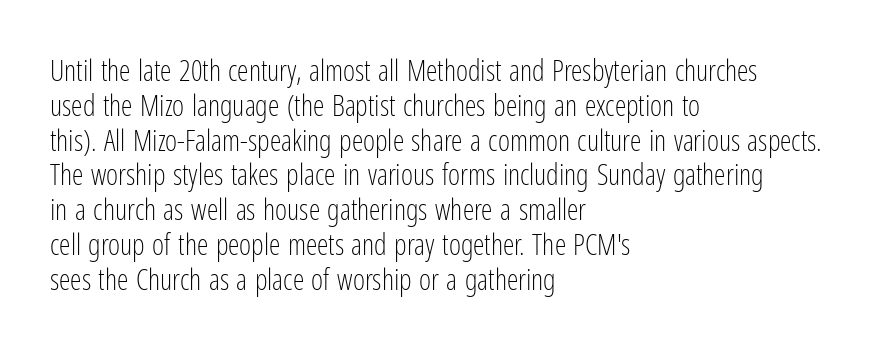
Is the stroke heavy? The answer is a plain regular-or-lighter. Clear beneath every line of the passage. A sans-serif font was chosen for this passage. Glyph-to-glyph distance matches everyday printed text. Each letter keeps its own natural width here, so spacing adapts to shape.
